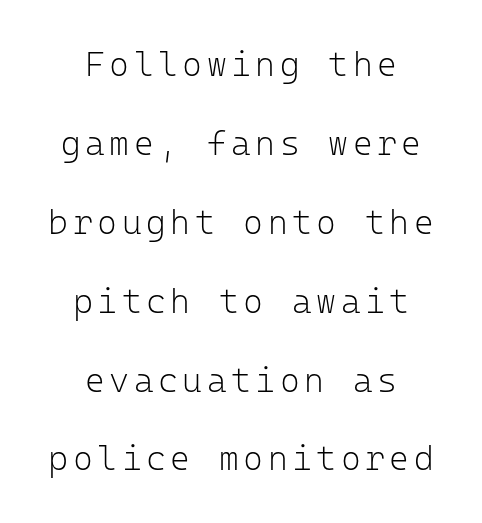
The image shows 34 px light sans-serif type, upright, monospaced; set centered, loose line spacing (2.32x), not underlined; low stroke contrast and a medium x-height.
